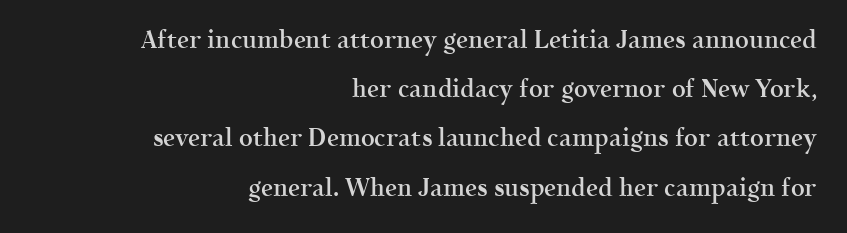
Q: Is the text bold? A: Semi-bold.
Q: Is the text italic (slanted)? A: No, it is upright.
Q: Is the text underlined? A: No.
Q: How is the paragraph aligned? A: Right-aligned.
Q: Is the spacing between letters normal or unusually wide? A: Normal.
Q: Is the spacing between lines tight, normal or loose? A: Loose.
